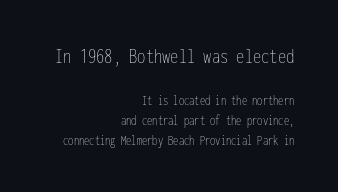
The image shows 22 px text type, upright; set right-aligned, normal line spacing (1.4x), normal letter spacing, not underlined; the first (top) block is 1.57x larger.
